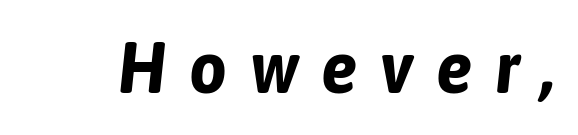
Q: Is the text bold? A: Yes.
Q: Is the text italic (slanted)? A: Yes, it leans right by about 6 degrees.
Q: Is the text underlined? A: No.
Q: Is the spacing between letters normal or unusually wide? A: Unusually wide.
Q: Width (condensed, normal, or wide)? A: Condensed.
Q: Stroke contrast? A: Low.
Q: x-height? A: Medium.
Q: Monospaced? A: No.
